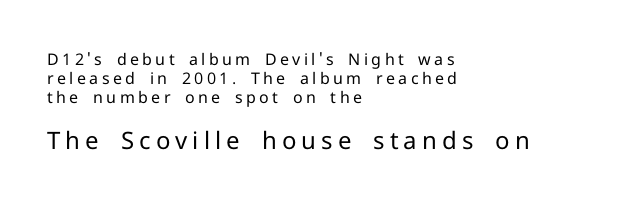
The image shows 24 px text type, upright; set left-aligned, line spacing 1.18x, unusually wide letter spacing (+0.21 em), not underlined; the second (bottom) block is 1.5x larger.
